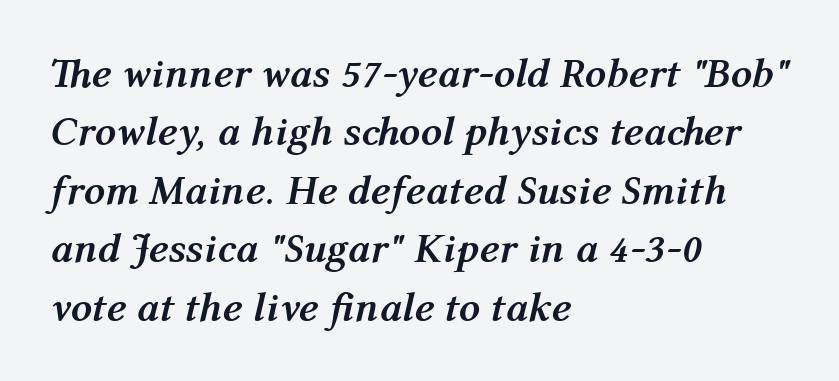
The face used here has a pronounced slope to its letters. The passage shown is emphatically bold. A typesetter would call this leading conventional body-copy spacing. Spacing between characters is what you'd get straight out of the box. You could not count columns in this text — the font is proportionally spaced.
